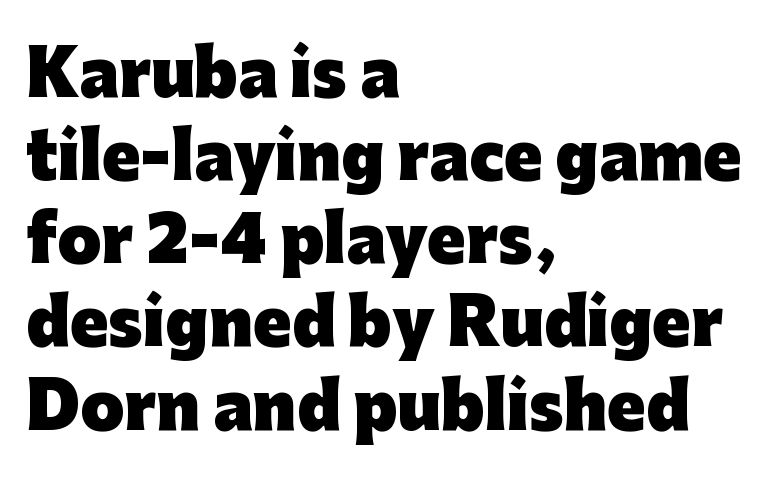
The image shows 63 px heavy sans-serif type, upright; set left-aligned, normal line spacing (1.32x), normal letter spacing, not underlined; low stroke contrast and a medium x-height.
